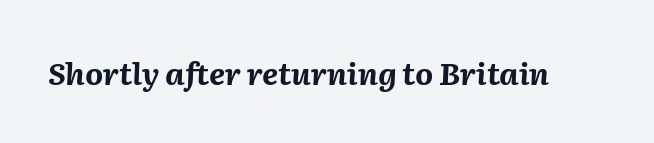
Check the space under the baseline: it is left empty. A typesetter would mark this as italic. Is this a fixed-width face? No — the glyphs have proportional, varying widths. Each word holds together tightly as a unit, with standard inter-letter gaps.
